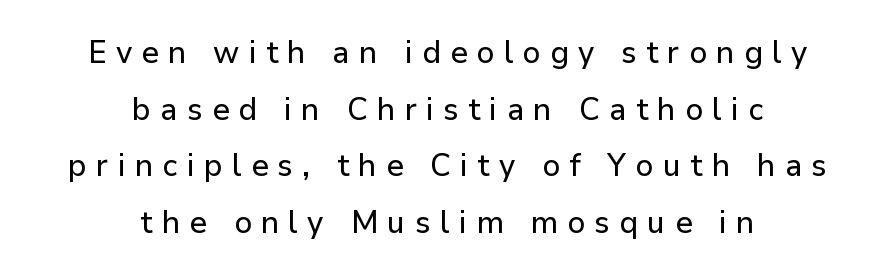
Q: Is the text italic (slanted)? A: No, it is upright.
Q: Is the typeface a serif or a sans-serif typeface? A: Sans-serif.
Q: Is the text underlined? A: No.
Q: How is the paragraph aligned? A: Centered.
Q: Is the spacing between letters normal or unusually wide? A: Unusually wide.
Q: Width (condensed, normal, or wide)? A: Normal.
Q: Stroke contrast? A: Low.
Q: x-height? A: Medium.
Q: Monospaced? A: No.
